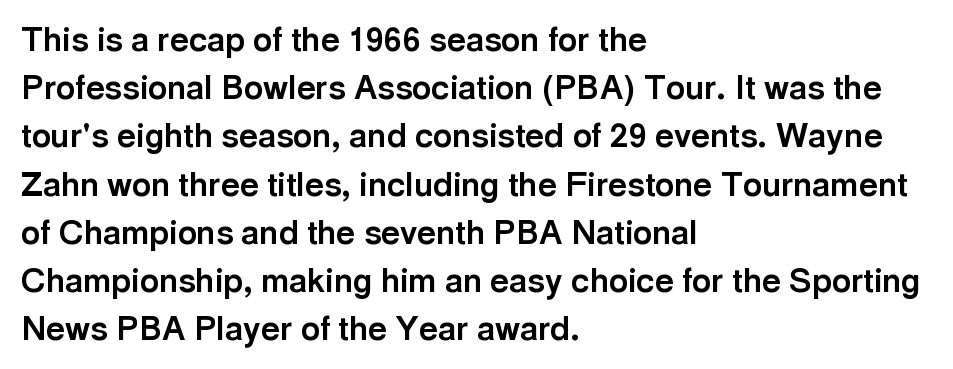
The font's upright variant was chosen for this text. The text block is weighted toward the left margin, trailing off unevenly rightward. Each row of text sits above clean, open space. Classification — sans serif. Its strokes are broad and dark, the hallmark of bold type. Default kerning and tracking; the words read as compact shapes.
